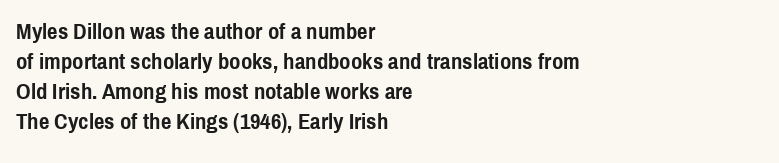
Q: Is the text bold? A: Yes.
Q: Is the text italic (slanted)? A: No, it is upright.
Q: Is the text underlined? A: No.
Q: How is the paragraph aligned? A: Left-aligned.
Q: Is the spacing between letters normal or unusually wide? A: Normal.
Q: Is the spacing between lines tight, normal or loose? A: Normal.
